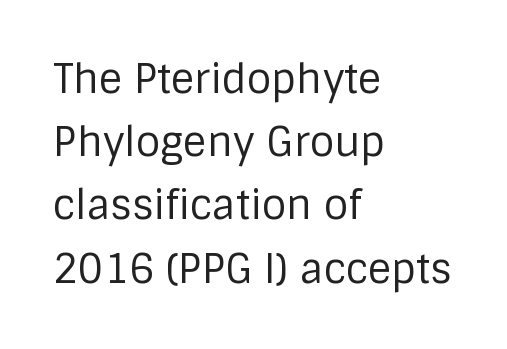
{"serif": "no", "italic": "no", "bold": "no", "weight": "regular", "width": "normal", "stroke_contrast": "low", "x_height": "large", "monospaced": "no", "underline": "no", "align": "left", "line_spacing": "normal", "line_spacing_ratio": 1.58, "letter_spacing": "normal", "letter_spacing_em": 0.0, "glyph_px": 40}
